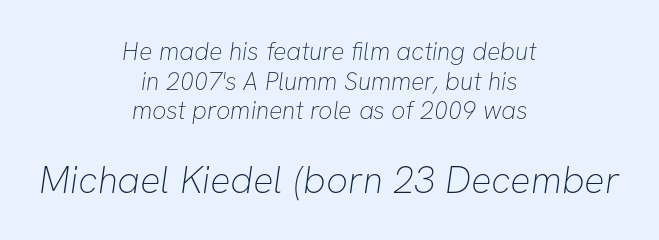
{"serif": "no", "bold": "no", "weight": "thin", "width": "normal", "stroke_contrast": "low", "x_height": "medium", "monospaced": "no", "underline": "no", "align": "center", "line_spacing_ratio": 1.19, "letter_spacing": "normal", "letter_spacing_em": 0.0, "larger_block": "second", "size_ratio": 1.52, "glyph_px": 38}
